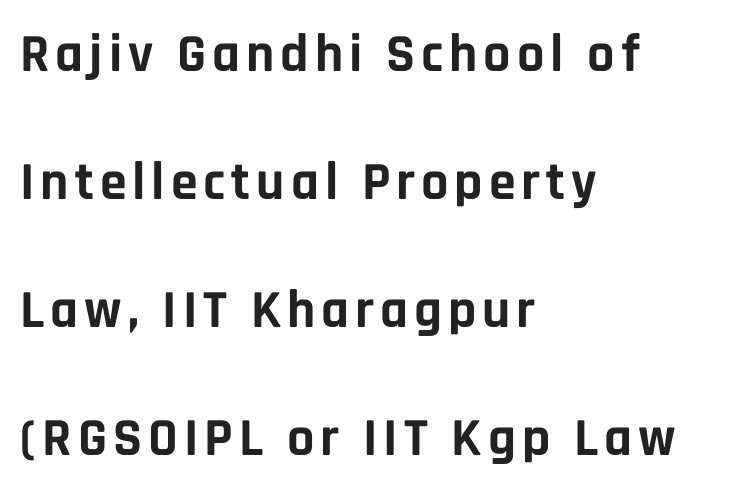
{"serif": "no", "italic": "no", "bold": "yes", "weight": "bold", "width": "normal", "stroke_contrast": "low", "x_height": "large", "monospaced": "no", "underline": "no", "align": "left", "line_spacing": "loose", "line_spacing_ratio": 2.37, "glyph_px": 54}
